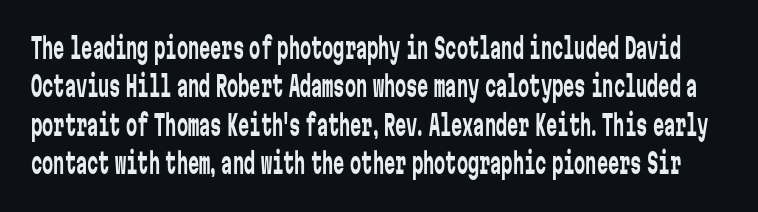
Italic? Not at all — the glyphs are vertical. No extra tracking has been applied to these lines. These lines are rendered in a fixed-pitch font. The vertical gap from one line to the next is medium. Stroke mass is kept to a normal reading level or below. The characters display no serif detailing; their extremities are plain.
